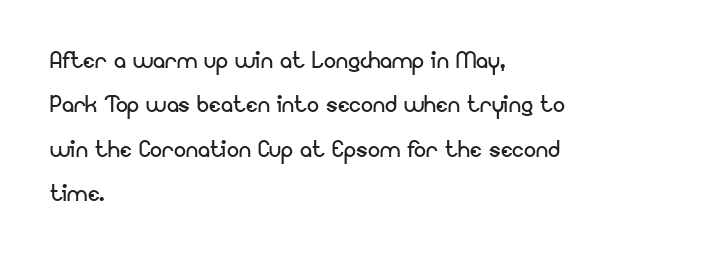
The passage shown has conventional tracking throughout. The type family on display is of the sans-serif kind. Proportional: the letters do not fall into vertical columns. These lines stack with their left ends in a neat column.
